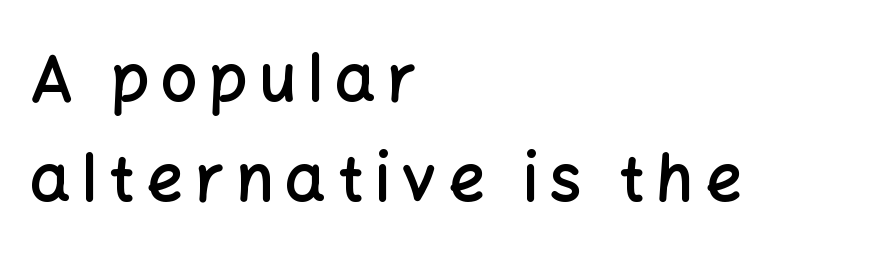
The image shows 64 px semibold sans-serif type, upright; set left-aligned, normal line spacing (1.56x), not underlined; low stroke contrast and a medium x-height.
